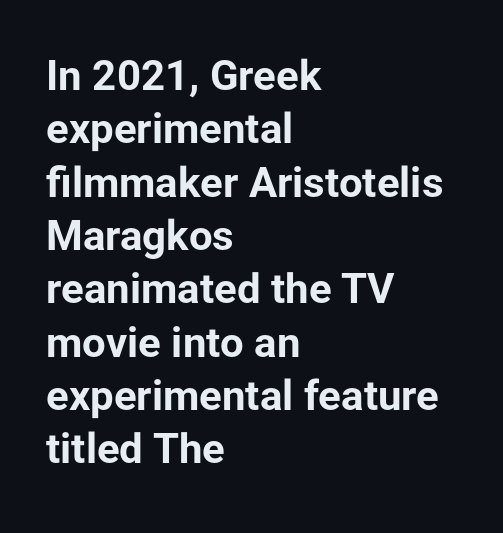
{"serif": "no", "italic": "no", "bold": "yes", "weight": "bold", "width": "normal", "stroke_contrast": "low", "x_height": "medium", "monospaced": "no", "underline": "no", "align": "left", "line_spacing": "normal", "line_spacing_ratio": 1.27, "letter_spacing": "normal", "letter_spacing_em": 0.0, "glyph_px": 42}
